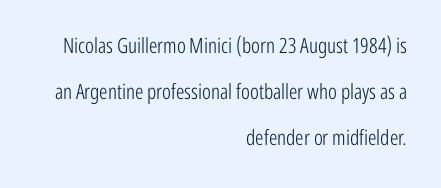
The image shows 21 px text type, upright; set right-aligned, loose line spacing (2.19x), normal letter spacing, not underlined.
